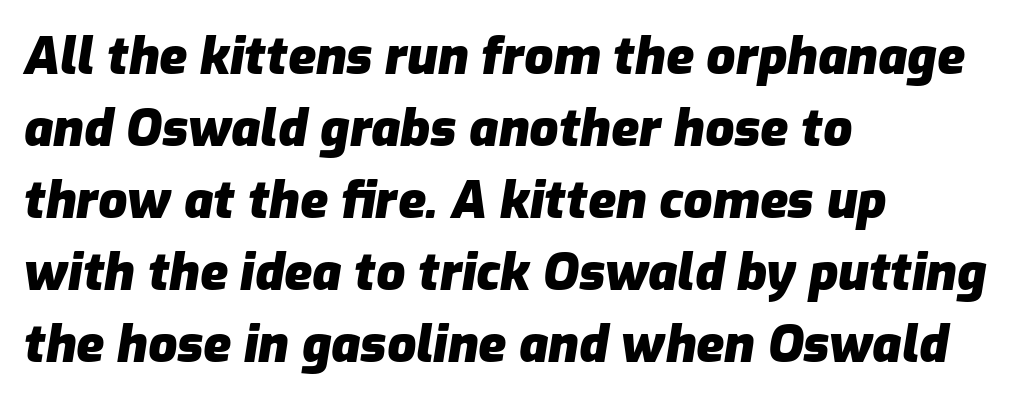
Slant detected: the letters are inclined. All the whitespace from short lines collects on the right. I'd describe the lettering as bold — thick and assertive. These lines keep a tight, regular rhythm from letter to letter.
